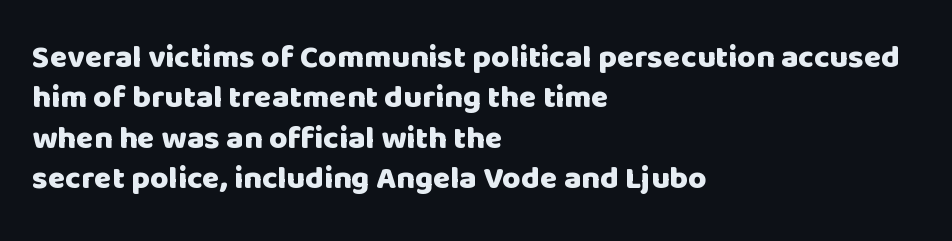
{"serif": "no", "italic": "no", "bold": "yes", "weight": "heavy", "width": "normal", "stroke_contrast": "low", "x_height": "large", "monospaced": "no", "underline": "no", "align": "left", "line_spacing": "normal", "line_spacing_ratio": 1.26, "letter_spacing": "normal", "letter_spacing_em": 0.0, "glyph_px": 32}
